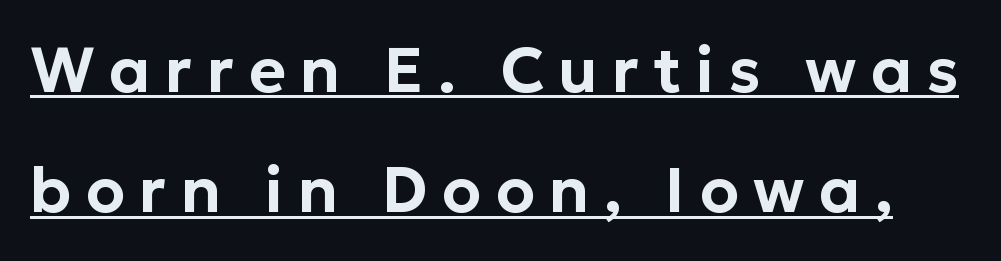
The image shows 63 px sans-serif type, upright; set loose line spacing (1.91x), unusually wide letter spacing (+0.23 em), underlined; low stroke contrast and a medium x-height.
